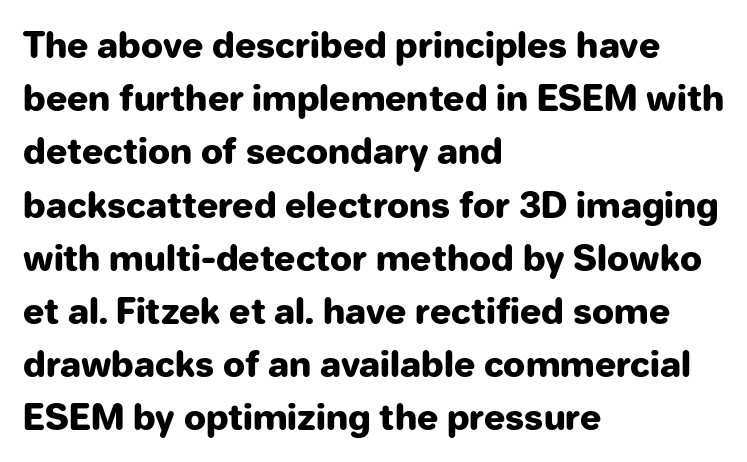
Q: Is the text bold? A: Yes.
Q: Is the text italic (slanted)? A: No, it is upright.
Q: Is the typeface a serif or a sans-serif typeface? A: Sans-serif.
Q: Is the text underlined? A: No.
Q: How is the paragraph aligned? A: Left-aligned.
Q: Is the spacing between letters normal or unusually wide? A: Normal.
Q: Is the spacing between lines tight, normal or loose? A: Normal.
Q: Width (condensed, normal, or wide)? A: Normal.
Q: Stroke contrast? A: Low.
Q: x-height? A: Medium.
Q: Monospaced? A: No.
